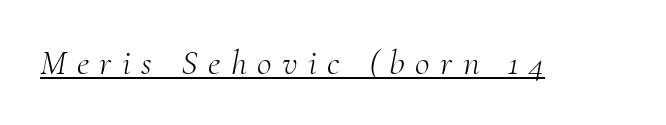
Q: Is the text bold? A: No.
Q: Is the text italic (slanted)? A: Yes, it leans right by about 10 degrees.
Q: Is the typeface a serif or a sans-serif typeface? A: Serif.
Q: Is the text underlined? A: Yes.
Q: Is the spacing between letters normal or unusually wide? A: Unusually wide.
Q: Width (condensed, normal, or wide)? A: Normal.
Q: Stroke contrast? A: Medium.
Q: x-height? A: Small.
Q: Monospaced? A: No.
